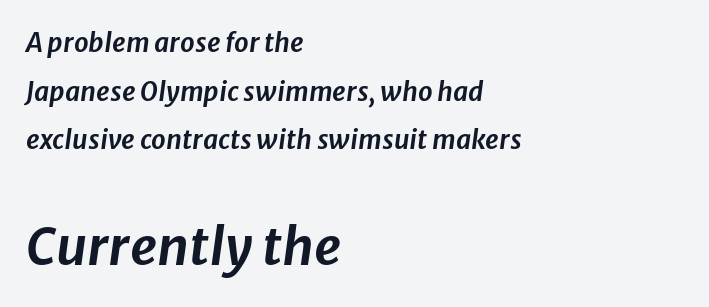
The image shows 52 px text type, italic (leaning right); set left-aligned, line spacing 1.87x, normal letter spacing, not underlined; the second (bottom) block is 2.0x larger; low stroke contrast and a medium x-height.
